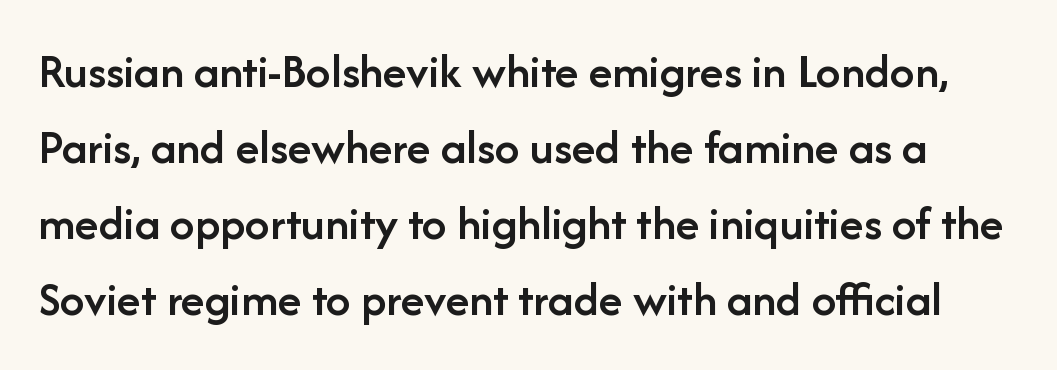
The face used here is proportionally spaced, like ordinary book or web type. Emphasis by weight is partial: semibold. The tracking reads as untouched default to a designer's eye. This is the regular roman posture of the typeface. The zone under the glyphs is completely vacant. Observe the absence of serifs on each vertical stroke in this sample.
